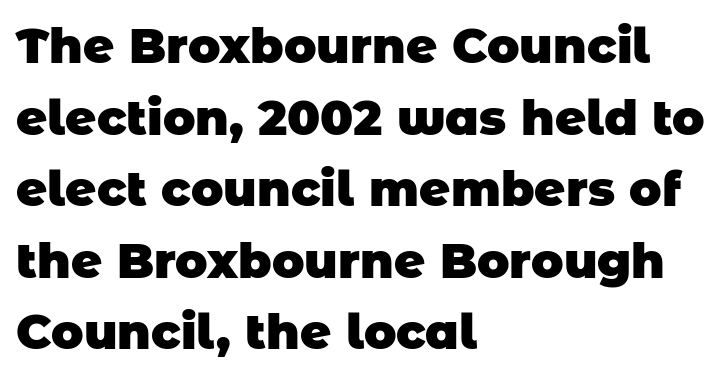
Is this a fixed-width face? No — the glyphs have proportional, varying widths. Glyph-to-glyph distance matches everyday printed text. Casual observation: everything's shoved over to the left. Normally led — the rows are evenly, conventionally spaced.
